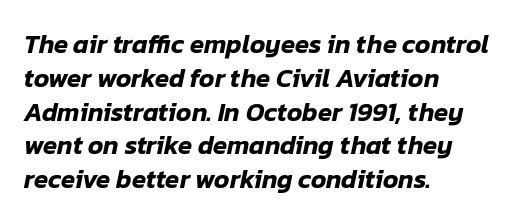
Every character sits at an angle, as italics do. All the whitespace from short lines collects on the right. Bare-footed words on every line. This sample uses plain, unmodified letter spacing. Evenly set lines give the paragraph a standard silhouette.
